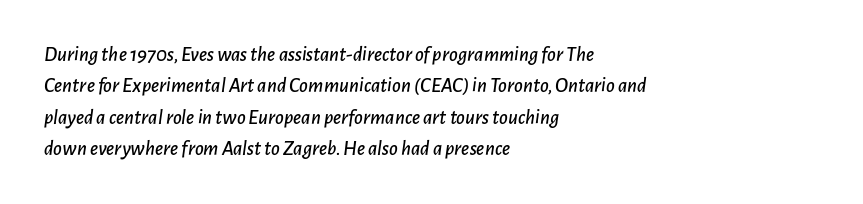
The image shows 21 px text type, italic (leaning right); set left-aligned, normal line spacing (1.49x), normal letter spacing, not underlined.
